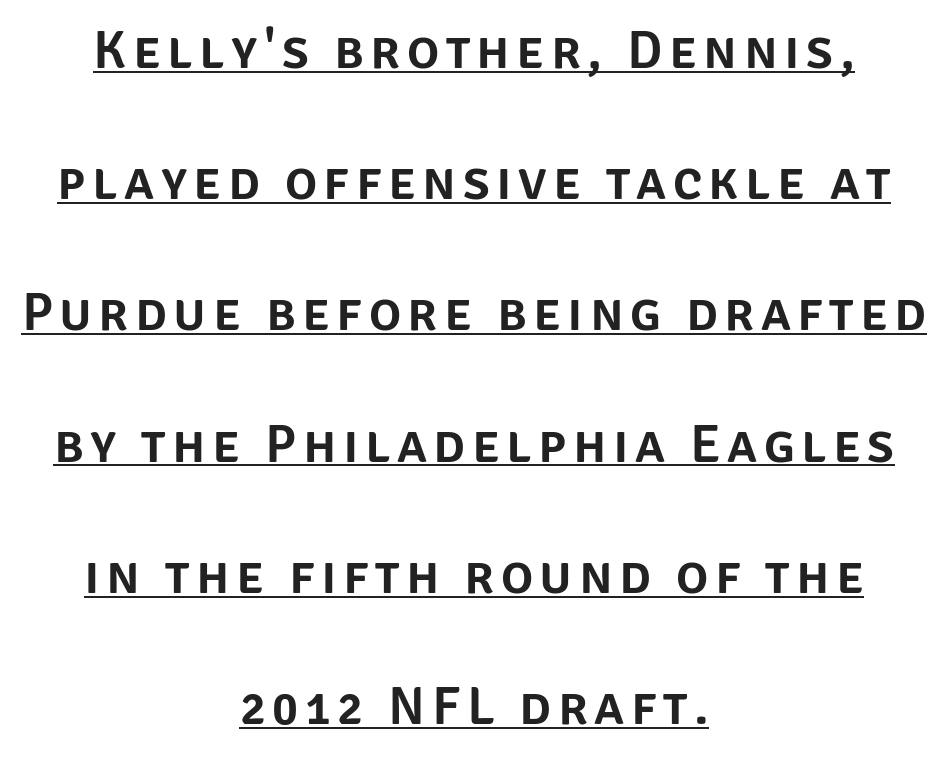
Q: Is the text italic (slanted)? A: No, it is upright.
Q: Is the typeface a serif or a sans-serif typeface? A: Sans-serif.
Q: Is the text underlined? A: Yes.
Q: How is the paragraph aligned? A: Centered.
Q: Is the spacing between lines tight, normal or loose? A: Loose.
Q: Width (condensed, normal, or wide)? A: Normal.
Q: Stroke contrast? A: Low.
Q: x-height? A: Large.
Q: Monospaced? A: No.
